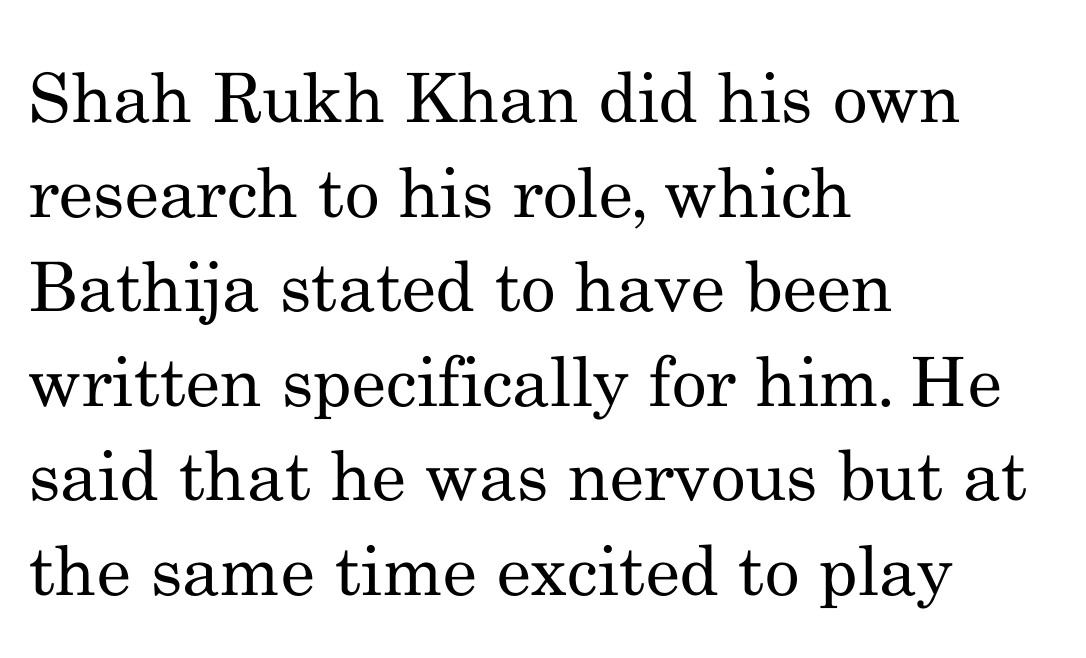
{"serif": "yes", "italic": "no", "bold": "no", "weight": "regular", "width": "normal", "stroke_contrast": "medium", "x_height": "small", "monospaced": "no", "underline": "no", "align": "left", "line_spacing": "normal", "line_spacing_ratio": 1.39, "letter_spacing": "normal", "letter_spacing_em": 0.0, "glyph_px": 68}
